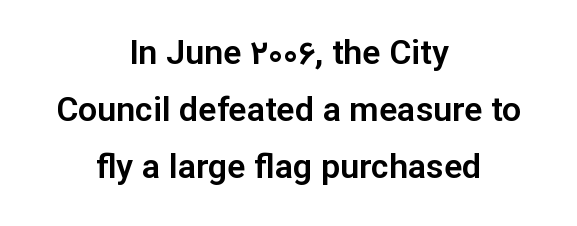
Q: Is the text italic (slanted)? A: No, it is upright.
Q: Is the typeface a serif or a sans-serif typeface? A: Sans-serif.
Q: Is the text underlined? A: No.
Q: How is the paragraph aligned? A: Centered.
Q: Is the spacing between letters normal or unusually wide? A: Normal.
Q: Is the spacing between lines tight, normal or loose? A: Normal.
Q: Width (condensed, normal, or wide)? A: Normal.
Q: Stroke contrast? A: Low.
Q: x-height? A: Medium.
Q: Monospaced? A: No.
